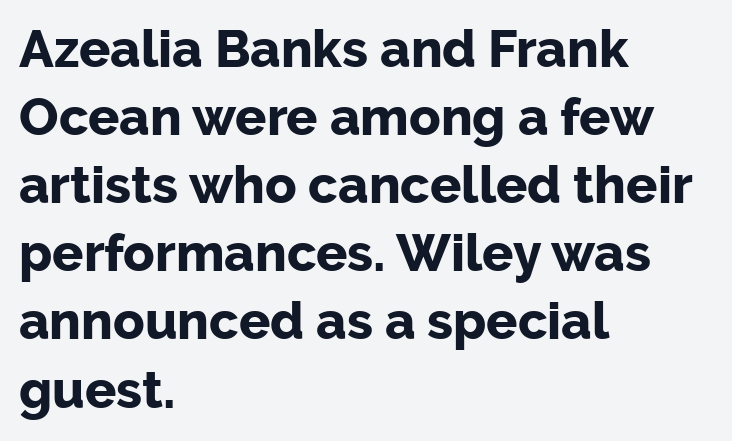
Q: Is the text bold? A: Yes.
Q: Is the text italic (slanted)? A: No, it is upright.
Q: Is the typeface a serif or a sans-serif typeface? A: Sans-serif.
Q: Is the text underlined? A: No.
Q: How is the paragraph aligned? A: Left-aligned.
Q: Is the spacing between letters normal or unusually wide? A: Normal.
Q: Is the spacing between lines tight, normal or loose? A: Normal.
Q: Width (condensed, normal, or wide)? A: Normal.
Q: Stroke contrast? A: Low.
Q: x-height? A: Medium.
Q: Monospaced? A: No.
